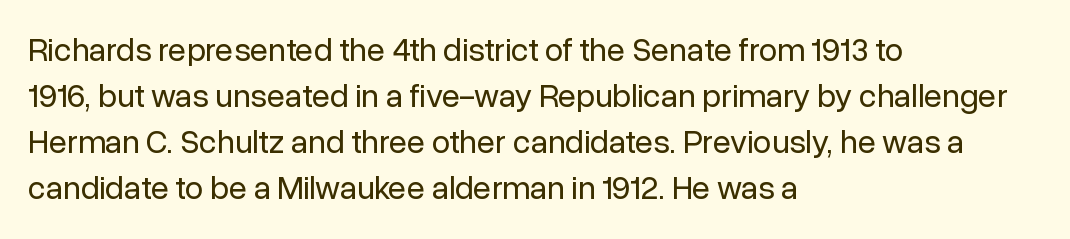
The passage shown is not bold in any degree. The gap between lines stays unmarked. These lines are composed in type without serifs. This sample has the flowing, uneven cadence of proportional lettering.
